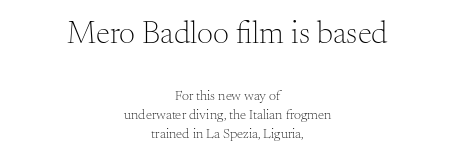
A student would notice the top passage is typeset larger than what follows. The cut favours lightness, reaching ordinary text weight at its darkest. Type style note: has serifs. This sample has the flowing, uneven cadence of proportional lettering. The passage shown has conventional tracking throughout. Short and long lines alike share a common midpoint.
